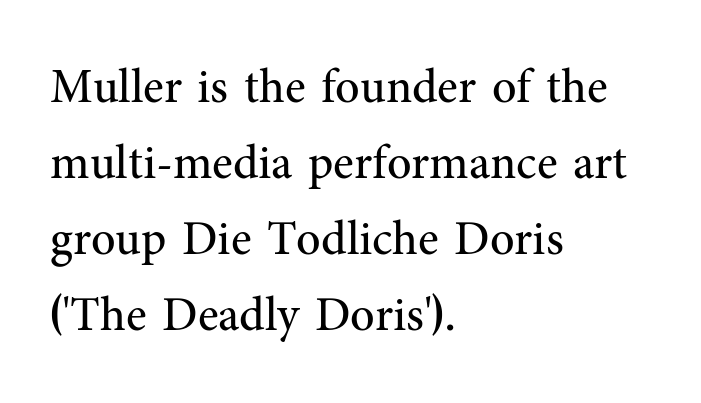
{"serif": "yes", "italic": "no", "bold": "no", "weight": "regular", "width": "normal", "stroke_contrast": "medium", "x_height": "medium", "monospaced": "no", "underline": "no", "align": "left", "line_spacing": "normal", "line_spacing_ratio": 1.58, "letter_spacing": "normal", "letter_spacing_em": 0.0, "glyph_px": 48}
